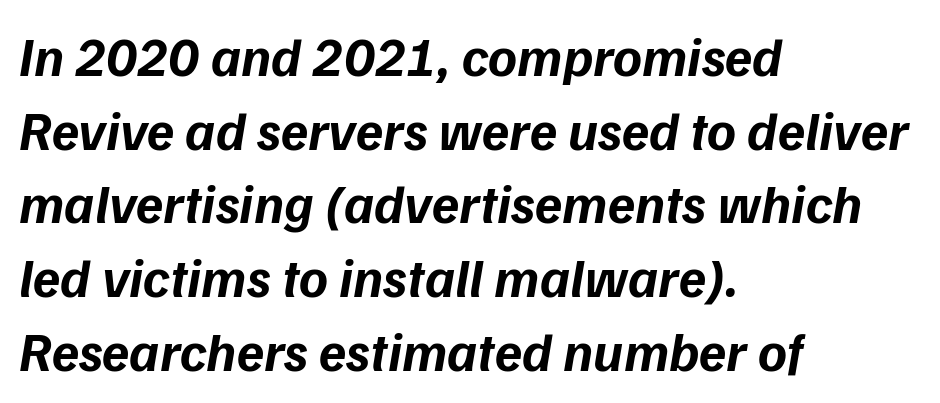
The image shows 55 px bold sans-serif type; set left-aligned, normal line spacing (1.34x), normal letter spacing, not underlined; low stroke contrast and a medium x-height.
